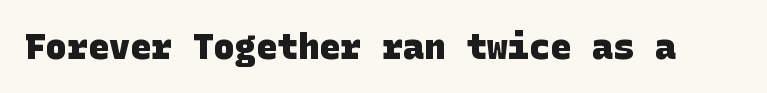
{"serif": "no", "bold": "yes", "weight": "heavy", "width": "normal", "stroke_contrast": "low", "x_height": "large", "underline": "no", "letter_spacing": "normal", "letter_spacing_em": 0.0, "glyph_px": 35}
